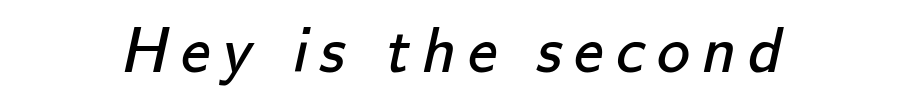
The passage shown is not underscored anywhere. Is the type heavy? It reads as light-to-regular instead. This sample has the flowing, uneven cadence of proportional lettering. Look at the bottom of the vertical strokes: they stop flat, with no serifs.
